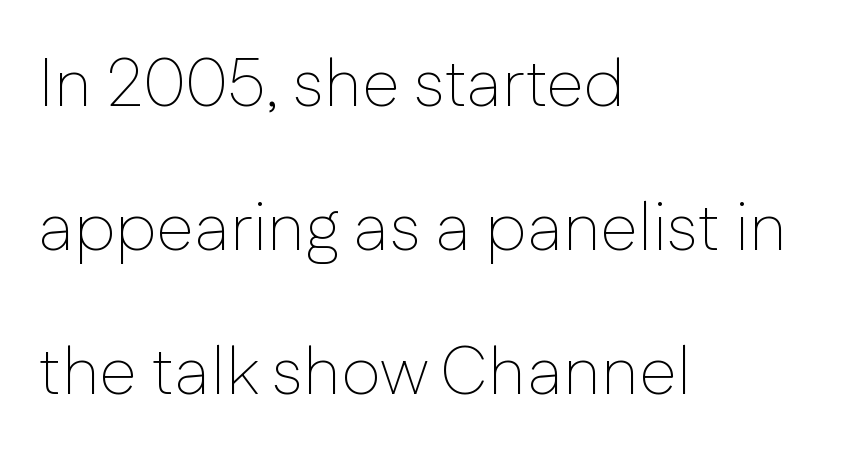
Q: Is the text bold? A: No.
Q: Is the text italic (slanted)? A: No, it is upright.
Q: Is the typeface a serif or a sans-serif typeface? A: Sans-serif.
Q: Is the text underlined? A: No.
Q: How is the paragraph aligned? A: Left-aligned.
Q: Is the spacing between letters normal or unusually wide? A: Normal.
Q: Is the spacing between lines tight, normal or loose? A: Loose.
Q: Width (condensed, normal, or wide)? A: Normal.
Q: Stroke contrast? A: Low.
Q: x-height? A: Medium.
Q: Monospaced? A: No.
